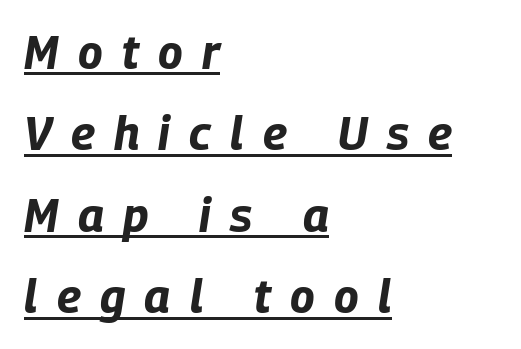
This sample uses expanded letter spacing, leaving extra air between glyphs. Compared with undecorated copy, this sample adds a rule below the words. These words are printed bold, with thick strokes throughout. Horizontally, the lines are justified to the leading edge only.
